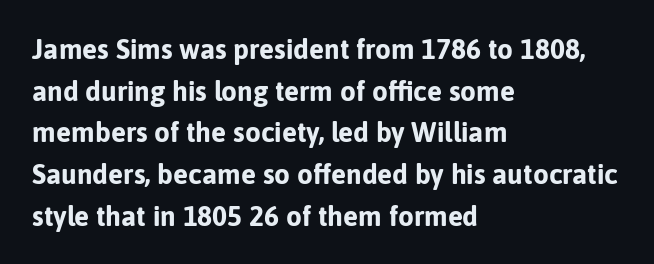
This rendering uses left alignment, leaving the right contour irregular. This is sans-serif lettering, the kind often seen on screens and signage. Do the letters lean? They stand straight. Glyph-to-glyph distance matches everyday printed text. Students, observe: this is what conventionally led text looks like.
